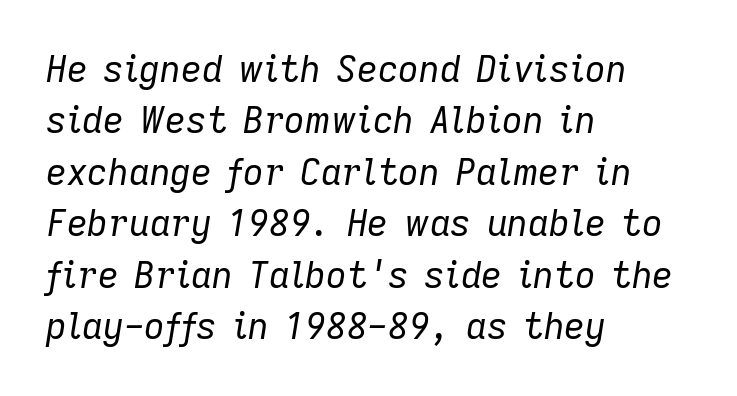
Stroke thickness stays within the range of a standard reading face or lighter. The letters sit at their default tracking, neither squeezed nor spread. Which margin do the lines hug? The left one — the right edge is uneven. The space between consecutive lines is moderate.
